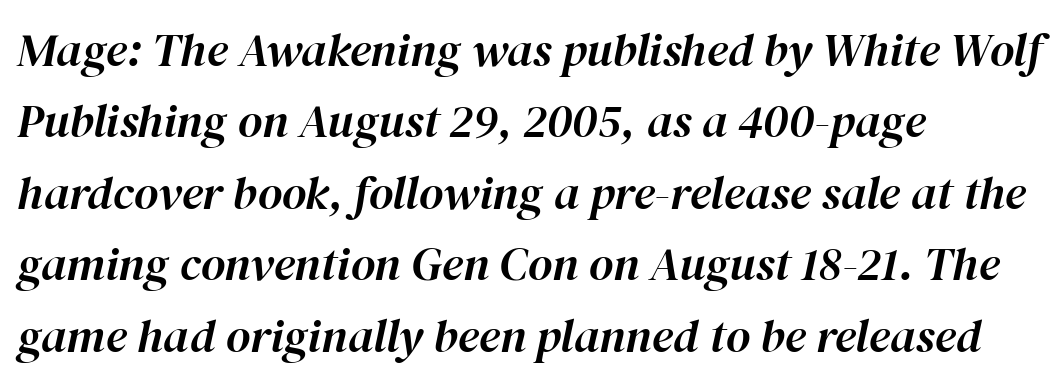
Q: Is the text italic (slanted)? A: Yes, it leans right by about 12 degrees.
Q: Is the text underlined? A: No.
Q: How is the paragraph aligned? A: Left-aligned.
Q: Is the spacing between letters normal or unusually wide? A: Normal.
Q: Is the spacing between lines tight, normal or loose? A: Normal.
Q: Width (condensed, normal, or wide)? A: Normal.
Q: Stroke contrast? A: High.
Q: x-height? A: Medium.
Q: Monospaced? A: No.
